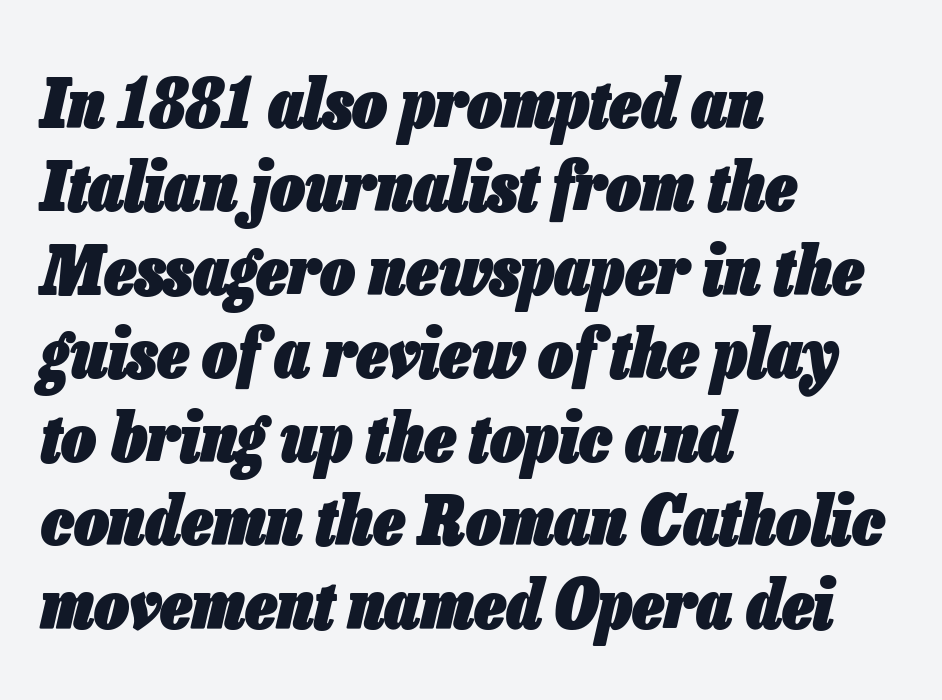
As a designer I'd log this as weight 700, bold. Compared with ordinary roman type, these characters are visibly tilted. Here the designer chose a conventional face with non-uniform glyph widths. If you drew a ruler down the left edge, every line would touch it.
